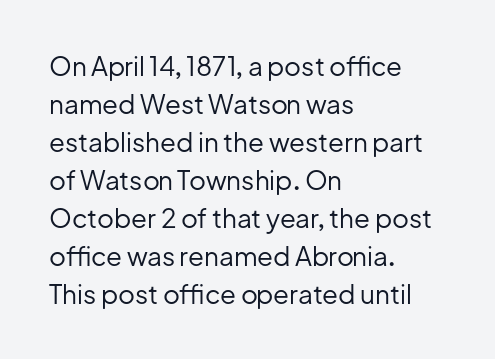
Q: Is the text bold? A: No.
Q: Is the text italic (slanted)? A: No, it is upright.
Q: Is the text underlined? A: No.
Q: How is the paragraph aligned? A: Left-aligned.
Q: Is the spacing between letters normal or unusually wide? A: Normal.
Q: Is the spacing between lines tight, normal or loose? A: Normal.
